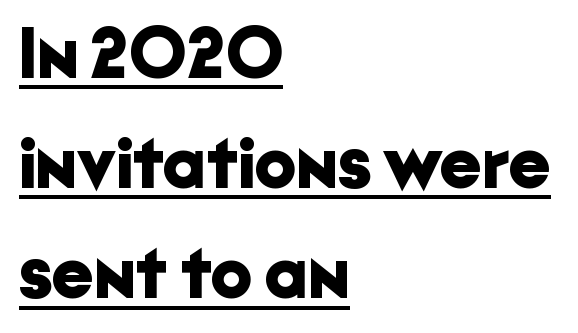
A roman cut, with each character standing at attention. The ragged edge is on the right, which tells us the setting is flush left. Each letter's strokes conclude bluntly, with no projecting serifs. The passage shown is underscored from start to finish.
